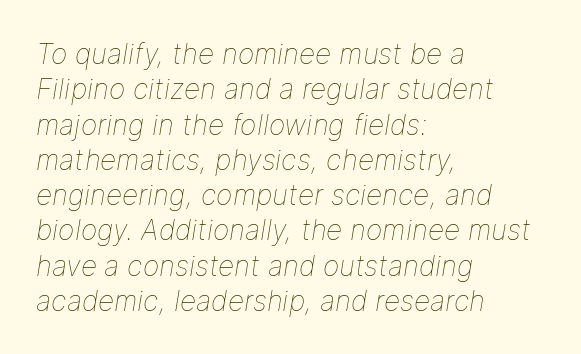
Q: Is the text bold? A: No.
Q: Is the text italic (slanted)? A: Yes, it leans right by about 9 degrees.
Q: Is the text underlined? A: No.
Q: How is the paragraph aligned? A: Left-aligned.
Q: Is the spacing between letters normal or unusually wide? A: Normal.
Q: Is the spacing between lines tight, normal or loose? A: Normal.
Q: Width (condensed, normal, or wide)? A: Normal.
Q: Stroke contrast? A: Low.
Q: x-height? A: Medium.
Q: Monospaced? A: No.
